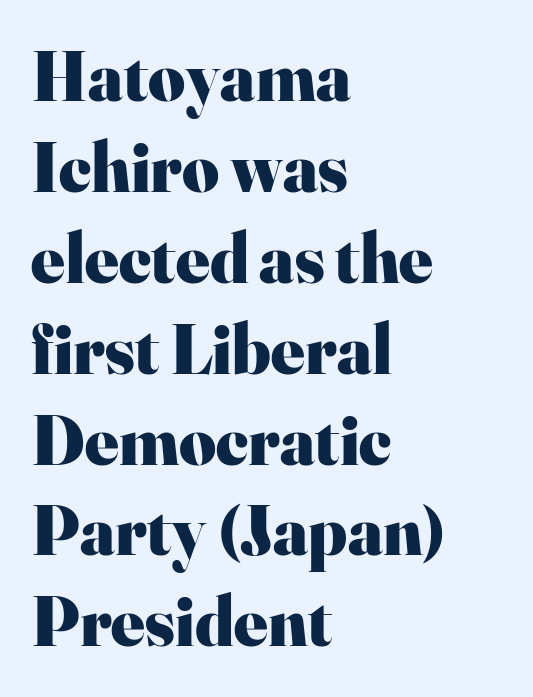
The image shows 71 px heavy serif type, upright; set left-aligned, normal line spacing (1.28x), normal letter spacing, not underlined; high stroke contrast and a small x-height.
